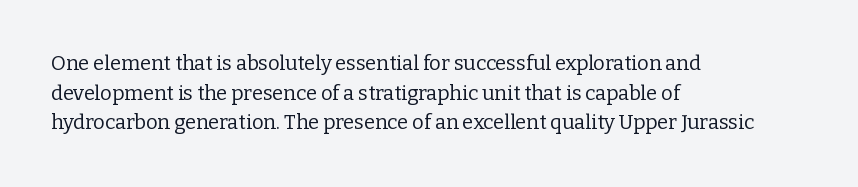
The image shows 20 px text type, upright; set left-aligned, normal line spacing (1.48x), normal letter spacing, not underlined.
